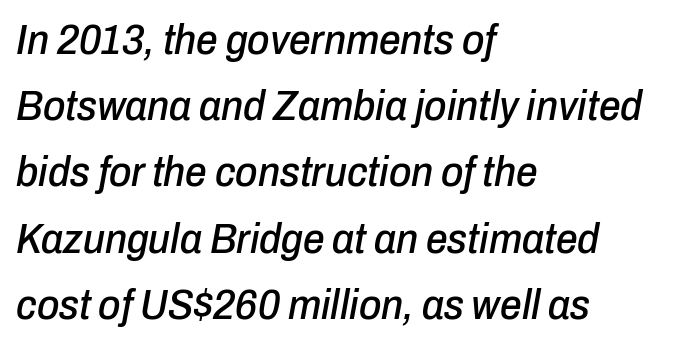
Q: Is the text italic (slanted)? A: Yes, it leans right by about 10 degrees.
Q: Is the text underlined? A: No.
Q: How is the paragraph aligned? A: Left-aligned.
Q: Is the spacing between letters normal or unusually wide? A: Normal.
Q: Is the spacing between lines tight, normal or loose? A: Normal.
Q: Width (condensed, normal, or wide)? A: Condensed.
Q: Stroke contrast? A: Low.
Q: x-height? A: Medium.
Q: Monospaced? A: No.
